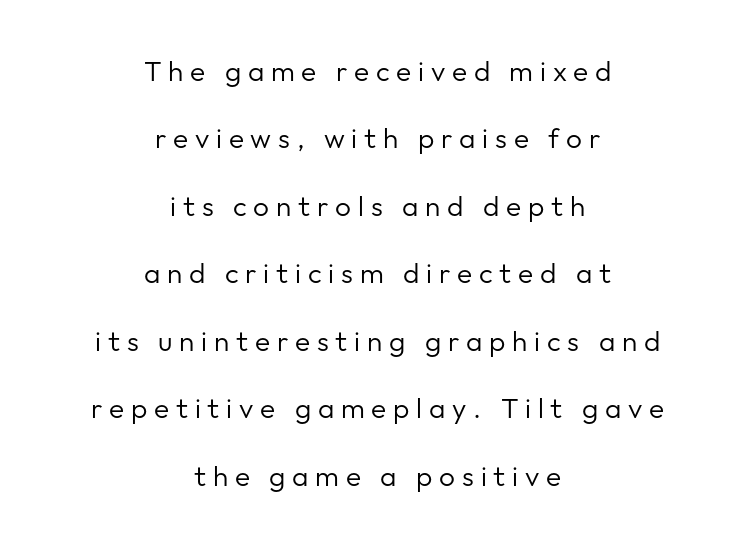
Both edges are ragged and mirror each other, which tells us the setting is centered. Loosely led — the rows are spread out. This is sans-serif lettering, the kind often seen on screens and signage. Italic: no, the glyphs are upright roman. The tracking jumps out immediately: characters are airy and widely separated.
